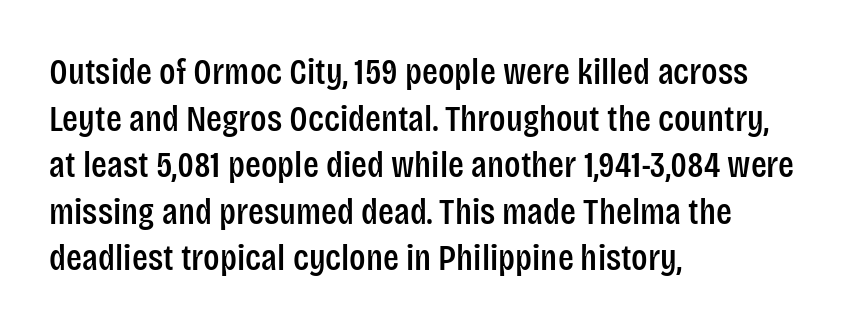
Q: Is the text italic (slanted)? A: No, it is upright.
Q: Is the typeface a serif or a sans-serif typeface? A: Sans-serif.
Q: Is the text underlined? A: No.
Q: How is the paragraph aligned? A: Left-aligned.
Q: Is the spacing between letters normal or unusually wide? A: Normal.
Q: Is the spacing between lines tight, normal or loose? A: Normal.
Q: Width (condensed, normal, or wide)? A: Condensed.
Q: Stroke contrast? A: Low.
Q: x-height? A: Large.
Q: Monospaced? A: No.
